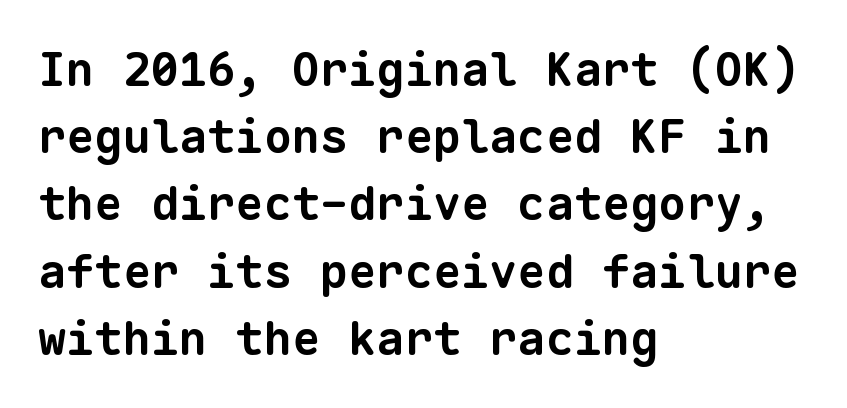
{"serif": "no", "bold": "yes", "weight": "bold", "width": "normal", "stroke_contrast": "low", "x_height": "medium", "monospaced": "yes", "underline": "no", "align": "left", "line_spacing": "normal", "line_spacing_ratio": 1.43, "letter_spacing": "normal", "letter_spacing_em": 0.0, "glyph_px": 47}
